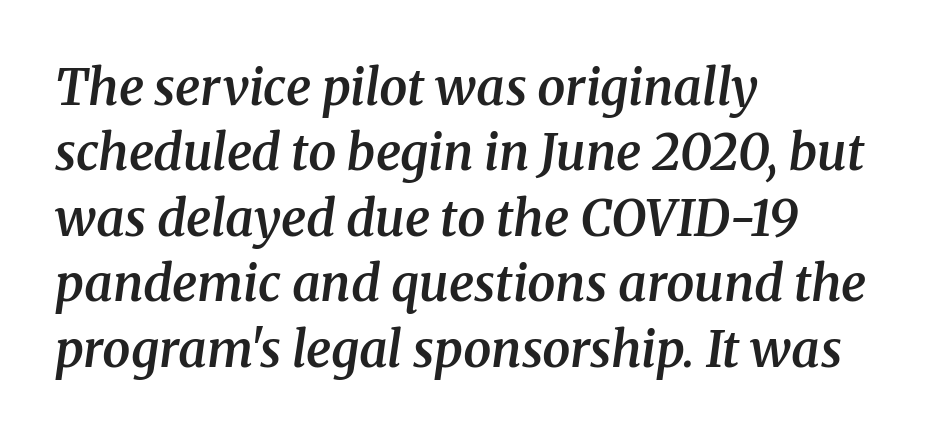
{"serif": "yes", "italic": "yes", "lean": "right", "slant_degrees": 8, "bold": "semi", "weight": "semibold", "width": "normal", "stroke_contrast": "medium", "x_height": "medium", "monospaced": "no", "underline": "no", "align": "left", "line_spacing": "normal", "line_spacing_ratio": 1.31, "letter_spacing": "normal", "letter_spacing_em": 0.0, "glyph_px": 50}
